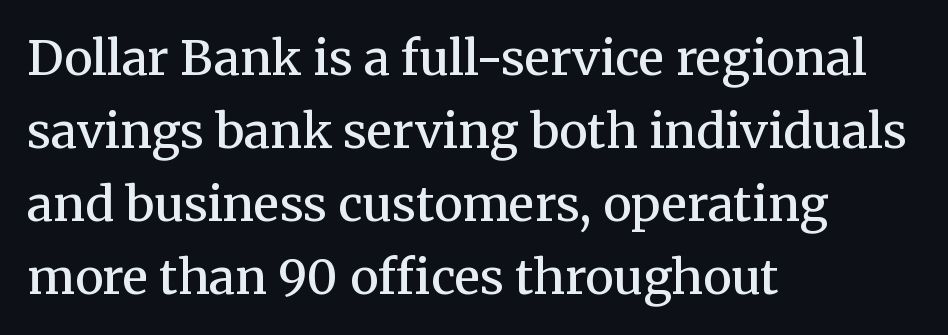
Q: Is the text bold? A: Semi-bold.
Q: Is the text italic (slanted)? A: No, it is upright.
Q: Is the typeface a serif or a sans-serif typeface? A: Serif.
Q: Is the text underlined? A: No.
Q: How is the paragraph aligned? A: Left-aligned.
Q: Is the spacing between letters normal or unusually wide? A: Normal.
Q: Is the spacing between lines tight, normal or loose? A: Normal.
Q: Width (condensed, normal, or wide)? A: Normal.
Q: Stroke contrast? A: Medium.
Q: x-height? A: Medium.
Q: Monospaced? A: No.
